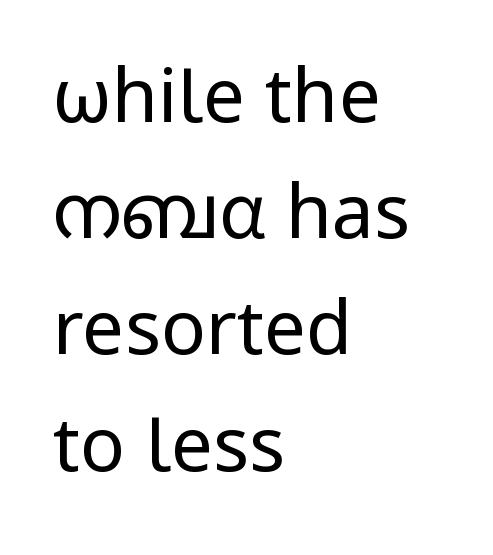
Q: Is the text bold? A: No.
Q: Is the text italic (slanted)? A: No, it is upright.
Q: Is the typeface a serif or a sans-serif typeface? A: Sans-serif.
Q: Is the text underlined? A: No.
Q: How is the paragraph aligned? A: Left-aligned.
Q: Is the spacing between letters normal or unusually wide? A: Normal.
Q: Is the spacing between lines tight, normal or loose? A: Normal.
Q: Width (condensed, normal, or wide)? A: Normal.
Q: Stroke contrast? A: Low.
Q: x-height? A: Medium.
Q: Monospaced? A: No.
